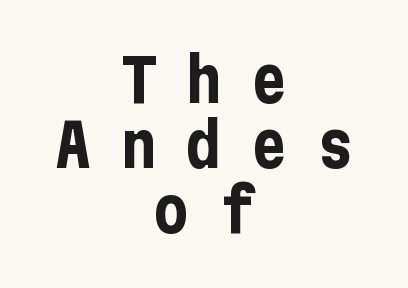
The image shows 60 px bold, condensed sans-serif type, upright; set centered, tight line spacing (1.08x), unusually wide letter spacing (+0.49 em), not underlined; low stroke contrast and a medium x-height.
